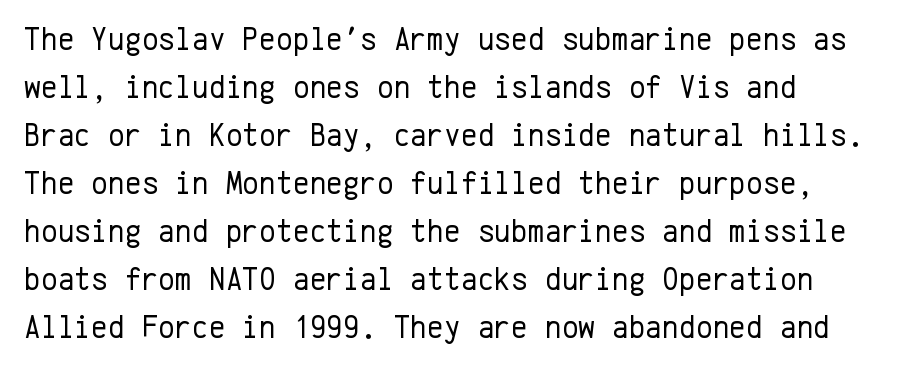
The image shows 32 px regular-weight sans-serif type, upright, monospaced; set left-aligned, normal line spacing (1.5x), normal letter spacing, not underlined; low stroke contrast and a medium x-height.
